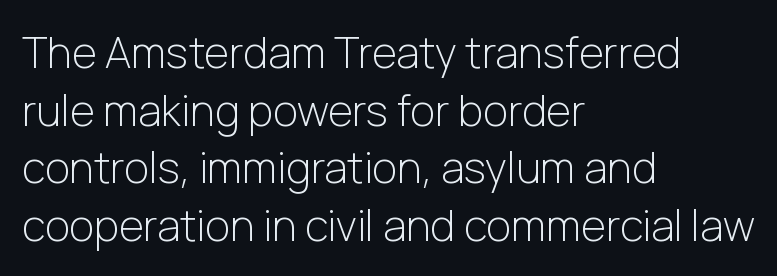
Q: Is the text bold? A: No.
Q: Is the text italic (slanted)? A: No, it is upright.
Q: Is the typeface a serif or a sans-serif typeface? A: Sans-serif.
Q: Is the text underlined? A: No.
Q: How is the paragraph aligned? A: Left-aligned.
Q: Is the spacing between letters normal or unusually wide? A: Normal.
Q: Is the spacing between lines tight, normal or loose? A: Normal.
Q: Width (condensed, normal, or wide)? A: Normal.
Q: Stroke contrast? A: Low.
Q: x-height? A: Medium.
Q: Monospaced? A: No.
